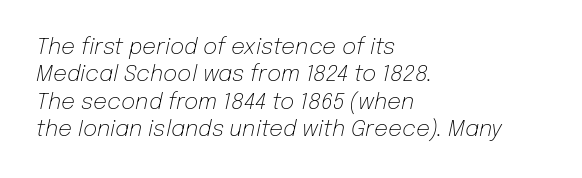
The glyphs are unaccompanied by any horizontal stroke below them. Tracking value appears to be zero — textbook default spacing. One-word summary of the alignment: left. The strokes are not fattened; the text isn't bold.
